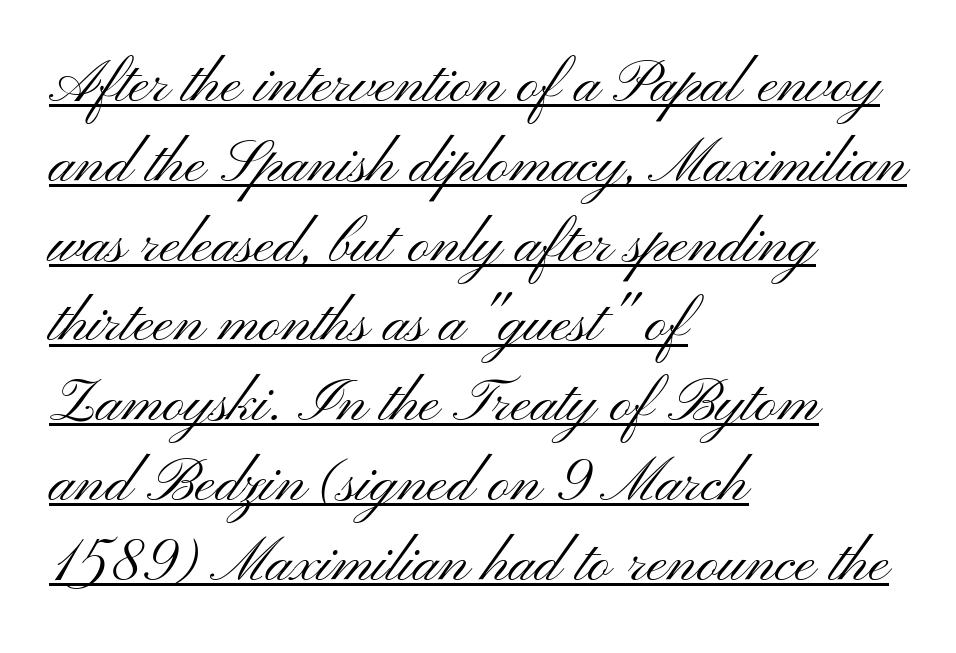
Q: Is the text bold? A: No.
Q: Is the text italic (slanted)? A: Yes.
Q: Is the typeface a serif or a sans-serif typeface? A: Sans-serif.
Q: Is the text underlined? A: Yes.
Q: How is the paragraph aligned? A: Left-aligned.
Q: Is the spacing between letters normal or unusually wide? A: Normal.
Q: Is the spacing between lines tight, normal or loose? A: Normal.
Q: Width (condensed, normal, or wide)? A: Wide.
Q: Stroke contrast? A: Medium.
Q: x-height? A: Small.
Q: Monospaced? A: No.
